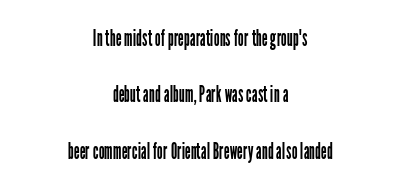
The image shows 23 px text type, upright; set centered, loose line spacing (2.45x), normal letter spacing, not underlined.
